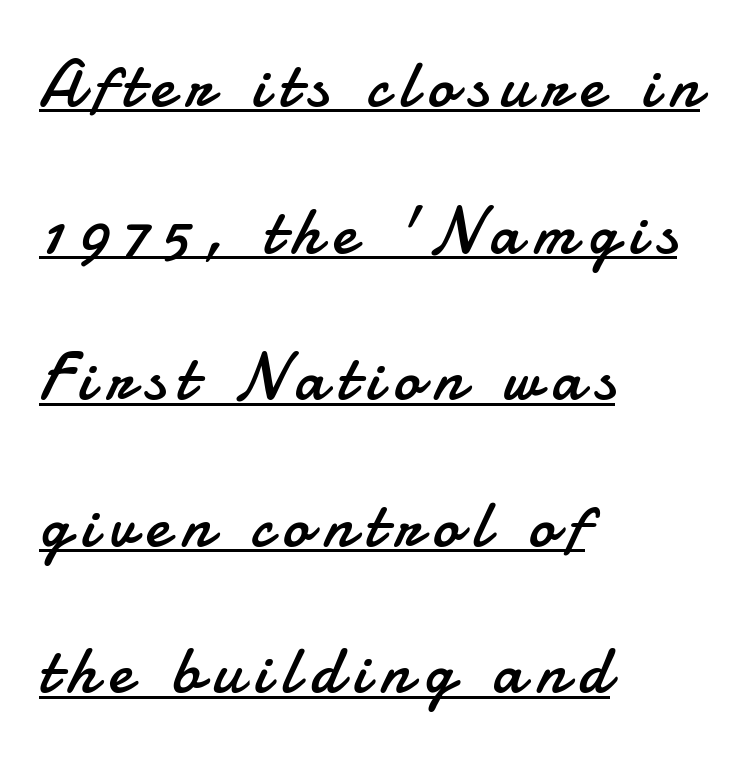
{"serif": "no", "bold": "no", "weight": "regular", "width": "normal", "stroke_contrast": "low", "x_height": "small", "monospaced": "no", "underline": "yes", "align": "left", "line_spacing": "loose", "line_spacing_ratio": 2.22, "glyph_px": 66}
